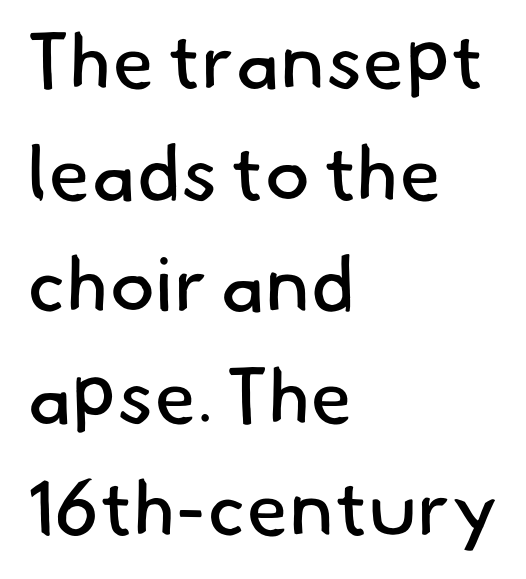
The image shows 77 px regular-weight sans-serif type; set left-aligned, normal line spacing (1.45x), normal letter spacing, not underlined; low stroke contrast and a small x-height.
